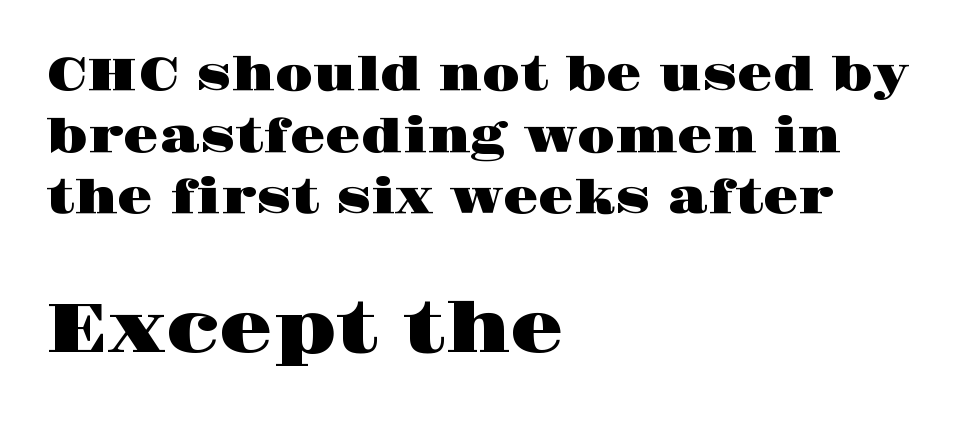
Q: Is the text italic (slanted)? A: No, it is upright.
Q: Is the typeface a serif or a sans-serif typeface? A: Serif.
Q: Is the text underlined? A: No.
Q: How is the paragraph aligned? A: Left-aligned.
Q: Is the spacing between letters normal or unusually wide? A: Normal.
Q: Is the spacing between lines tight, normal or loose? A: Normal.
Q: Which block of text is set in a larger size, the first (top) or the second (bottom)? A: The second (bottom) one.
Q: Width (condensed, normal, or wide)? A: Wide.
Q: Stroke contrast? A: High.
Q: x-height? A: Large.
Q: Monospaced? A: No.
